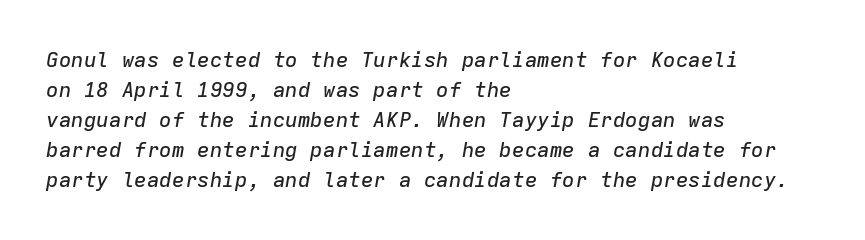
Tracking value appears to be zero — textbook default spacing. What's the leading like? Ordinary, nothing unusual. Just letters on the line, the space beneath them empty. Italic: yes, the glyphs are oblique. Where is the straight margin? On the left.
